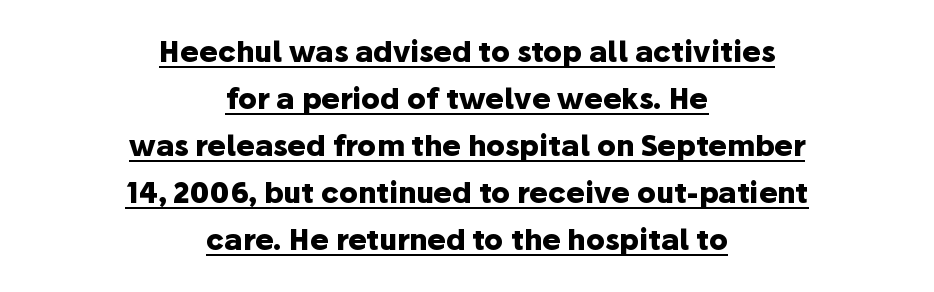
Q: Is the text bold? A: Yes.
Q: Is the text italic (slanted)? A: No, it is upright.
Q: Is the typeface a serif or a sans-serif typeface? A: Sans-serif.
Q: Is the text underlined? A: Yes.
Q: How is the paragraph aligned? A: Centered.
Q: Is the spacing between letters normal or unusually wide? A: Normal.
Q: Is the spacing between lines tight, normal or loose? A: Normal.
Q: Width (condensed, normal, or wide)? A: Normal.
Q: Stroke contrast? A: Low.
Q: x-height? A: Medium.
Q: Monospaced? A: No.
